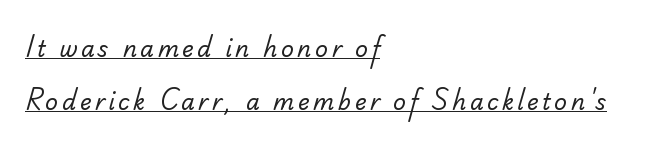
Honestly, the underline is the first thing you notice here. Honestly, the rows look like they've been pulled way apart. Line starts are locked; line ends wander. Weight: not bold — regular or lighter.
